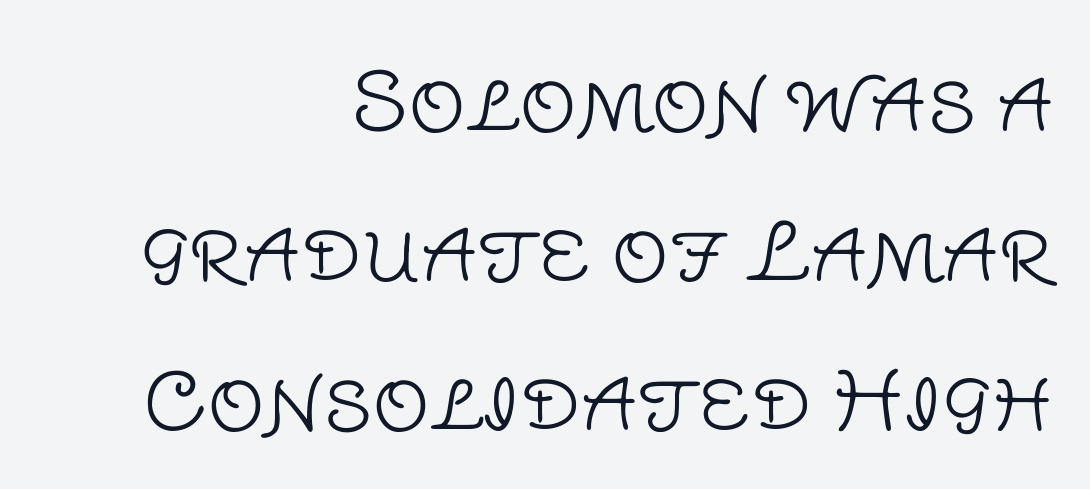
The image shows 80 px light sans-serif type; set right-aligned, line spacing 1.87x, normal letter spacing, not underlined; low stroke contrast and a large x-height.
